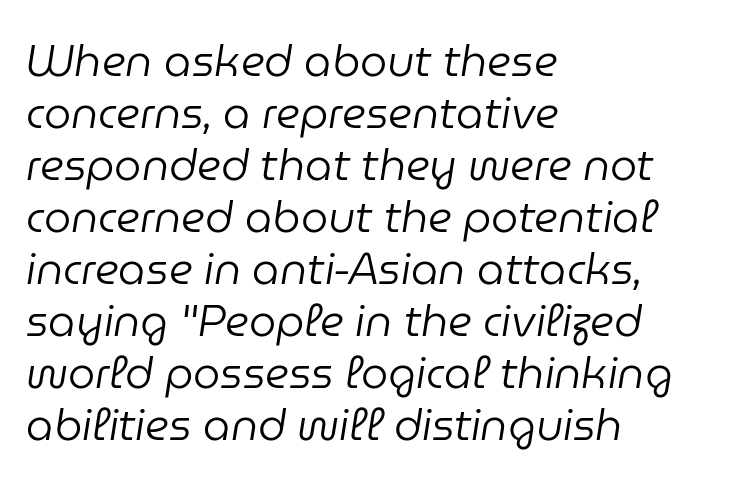
Q: Is the text bold? A: No.
Q: Is the text italic (slanted)? A: Yes, it leans right by about 9 degrees.
Q: Is the text underlined? A: No.
Q: How is the paragraph aligned? A: Left-aligned.
Q: Is the spacing between letters normal or unusually wide? A: Normal.
Q: Width (condensed, normal, or wide)? A: Normal.
Q: Stroke contrast? A: Low.
Q: x-height? A: Medium.
Q: Monospaced? A: No.
